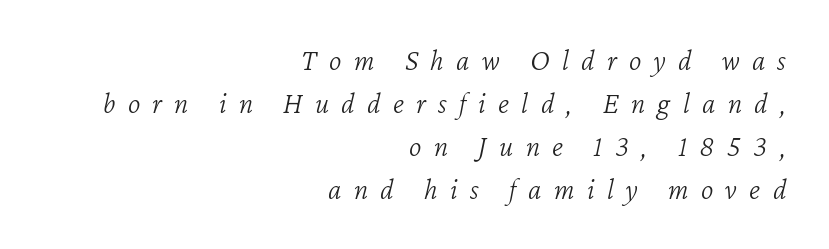
Tracking here is generous; glyphs stand well apart from one another. These glyphs show unthickened strokes, regular width or finer. The paragraph shown leans on its right margin. Letters rest on an invisible, unmarked baseline.
